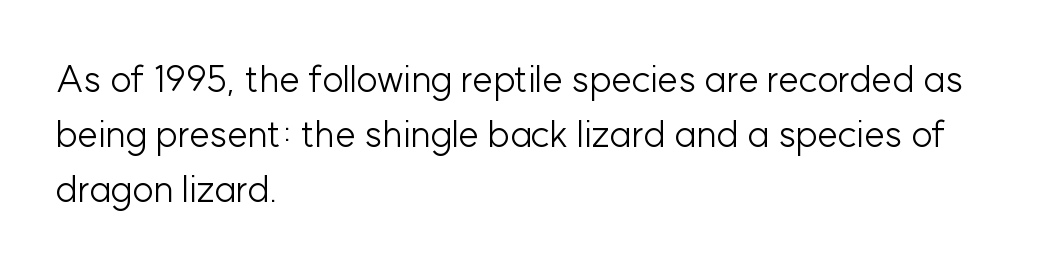
If you drew a ruler down the left edge, every line would touch it. Tracking here is standard; glyphs follow each other at the usual distance. Is there any slant? The stems are plumb. If you measured baseline to baseline, you'd find a middling distance.
